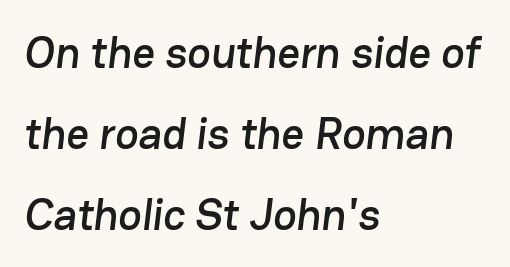
{"serif": "no", "width": "normal", "stroke_contrast": "low", "x_height": "medium", "monospaced": "no", "underline": "no", "align": "left", "line_spacing_ratio": 1.84, "letter_spacing": "normal", "letter_spacing_em": 0.0, "glyph_px": 44}
